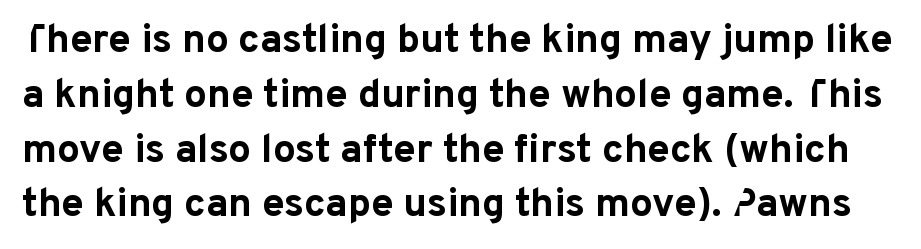
{"serif": "no", "italic": "no", "bold": "yes", "weight": "bold", "width": "normal", "stroke_contrast": "low", "x_height": "medium", "monospaced": "no", "underline": "no", "line_spacing": "normal", "line_spacing_ratio": 1.37, "letter_spacing": "normal", "letter_spacing_em": 0.0, "glyph_px": 40}
